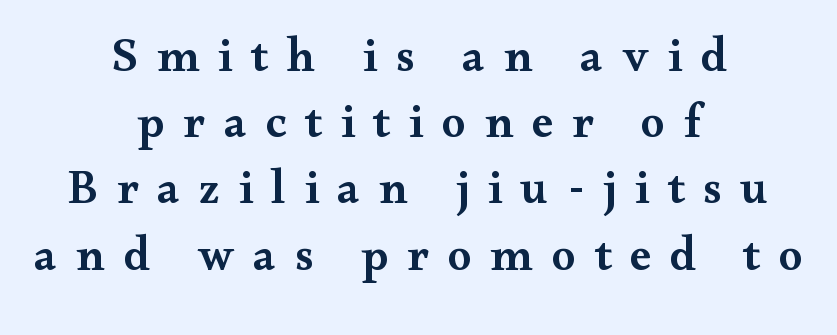
{"serif": "yes", "italic": "no", "bold": "semi", "weight": "semibold", "width": "wide", "stroke_contrast": "medium", "x_height": "small", "monospaced": "no", "underline": "no", "align": "center", "line_spacing": "normal", "line_spacing_ratio": 1.38, "letter_spacing": "wide", "letter_spacing_em": 0.39, "glyph_px": 48}
